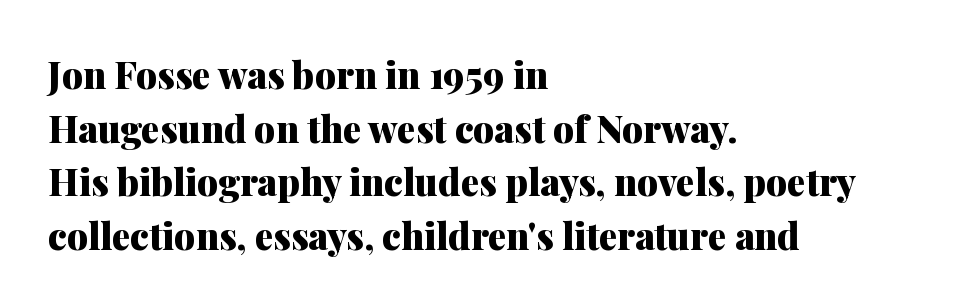
The image shows 37 px heavy serif type, upright; set left-aligned, normal line spacing (1.45x), normal letter spacing, not underlined; medium stroke contrast and a medium x-height.
